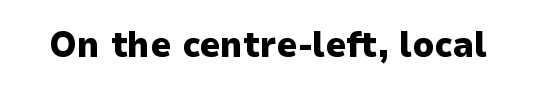
Q: Is the text bold? A: Yes.
Q: Is the text italic (slanted)? A: No, it is upright.
Q: Is the typeface a serif or a sans-serif typeface? A: Sans-serif.
Q: Is the text underlined? A: No.
Q: Is the spacing between letters normal or unusually wide? A: Normal.
Q: Width (condensed, normal, or wide)? A: Normal.
Q: Stroke contrast? A: Low.
Q: x-height? A: Medium.
Q: Monospaced? A: No.
